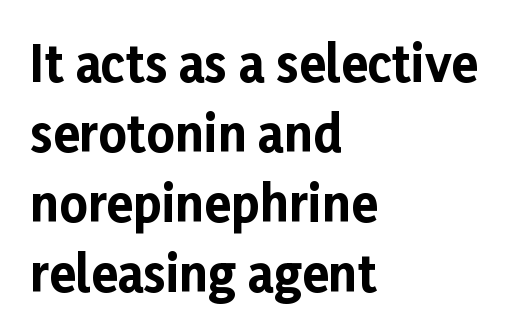
The image shows 49 px bold sans-serif type, upright; set left-aligned, normal line spacing (1.43x), normal letter spacing, not underlined; low stroke contrast and a medium x-height.
